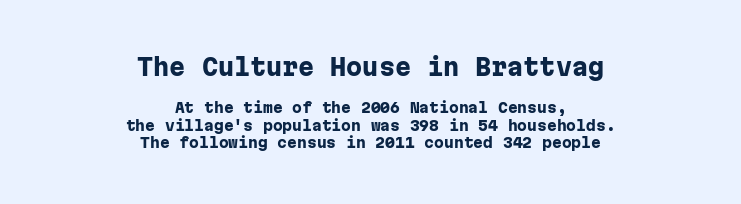
Q: Is the text bold? A: Yes.
Q: Is the text italic (slanted)? A: No, it is upright.
Q: Is the text underlined? A: No.
Q: How is the paragraph aligned? A: Centered.
Q: Is the spacing between letters normal or unusually wide? A: Normal.
Q: Which block of text is set in a larger size, the first (top) or the second (bottom)? A: The first (top) one.
